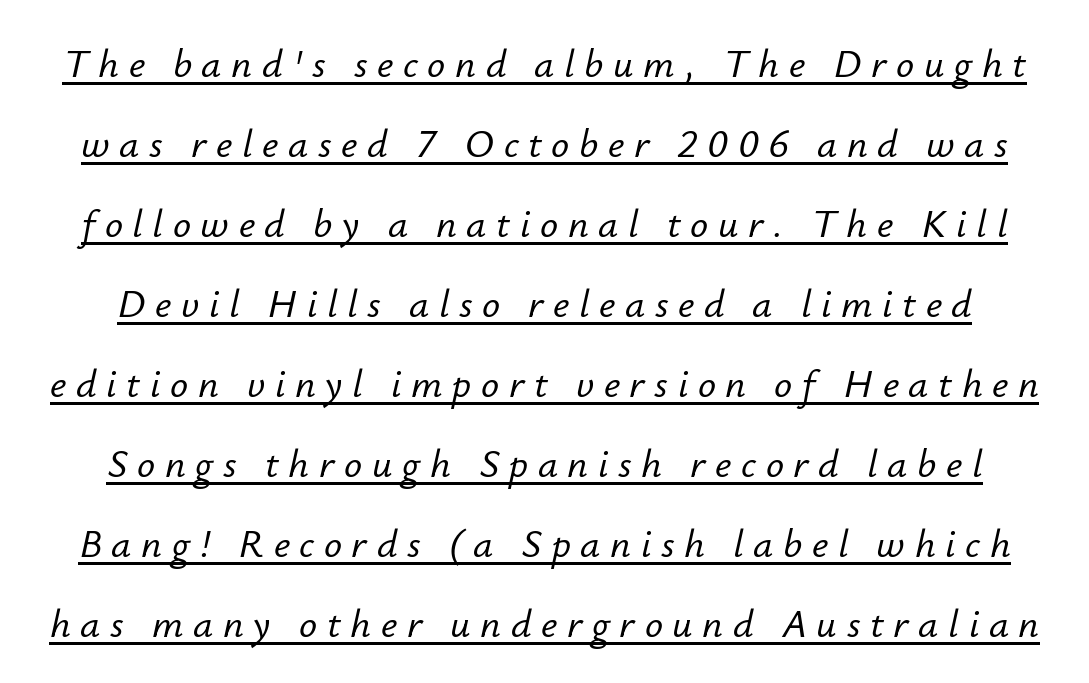
Decoration check: the copy is underlined. The letters advance in unequal steps, a hallmark of proportional type. Regarding leading, the lines here are spaced well apart. Slant detected: the letters are inclined. Look at the tracking — it's clearly loosened, letters drifting apart.
